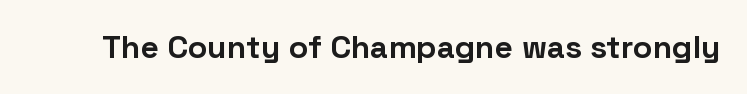
Do the characters align in a grid? No, the font is proportional. The strokes are fattened all the way to bold. The specimen omits any rule beneath the text block's lines. Words appear dense and cohesive because spacing is normal.
